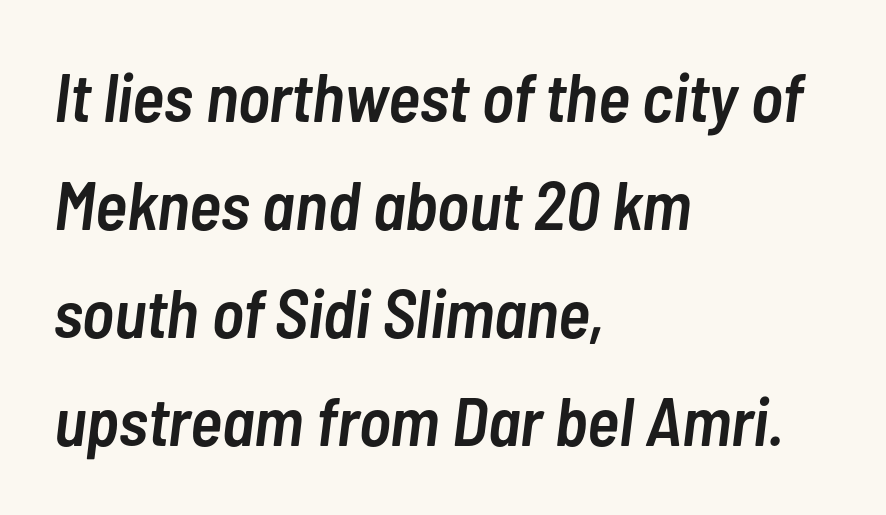
The image shows 68 px semibold, condensed type, italic (leaning right); set left-aligned, normal line spacing (1.59x), normal letter spacing, not underlined; low stroke contrast and a medium x-height.
